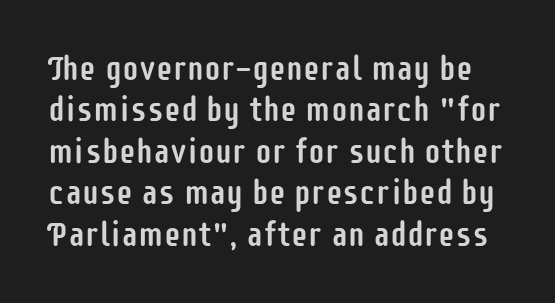
Q: Is the text italic (slanted)? A: No, it is upright.
Q: Is the typeface a serif or a sans-serif typeface? A: Sans-serif.
Q: Is the text underlined? A: No.
Q: Is the spacing between letters normal or unusually wide? A: Normal.
Q: Width (condensed, normal, or wide)? A: Condensed.
Q: Stroke contrast? A: Low.
Q: x-height? A: Large.
Q: Monospaced? A: No.
